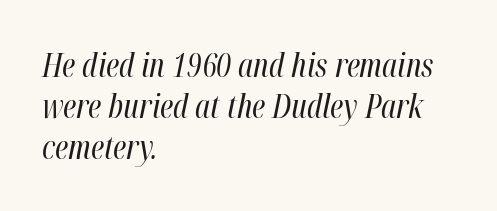
Line beginnings align vertically; line endings do not. Yep, that's italic — everything's leaning. The strokes carry an ordinary text weight at most. Words float on clear page, feet unadorned.
